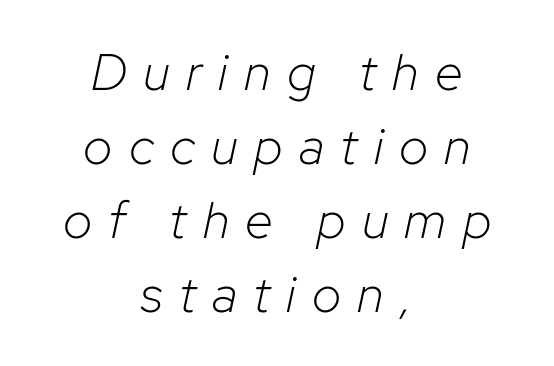
Reading down the block, each line starts at a different indent, mirrored at its end. Rule under the text: the space is simply empty. Here the glyphs are tracked loosely, breaking word shapes into spaced letters. Slant detected: the letters are inclined. A typesetter would call this proportional, since set widths differ per character.
